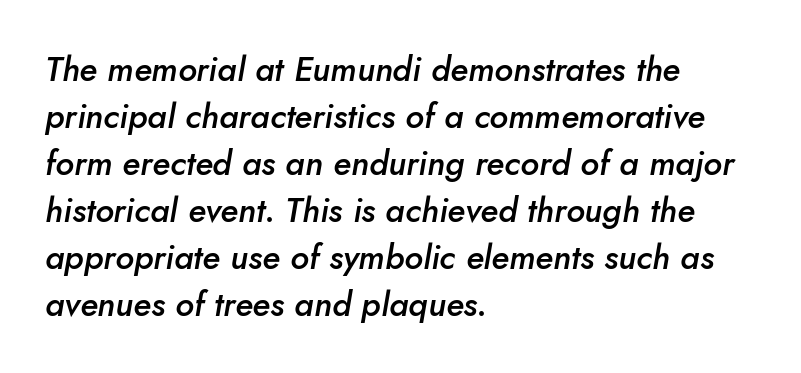
The image shows 34 px semibold type, italic (leaning right); set left-aligned, normal line spacing (1.38x), normal letter spacing, not underlined; low stroke contrast and a small x-height.
